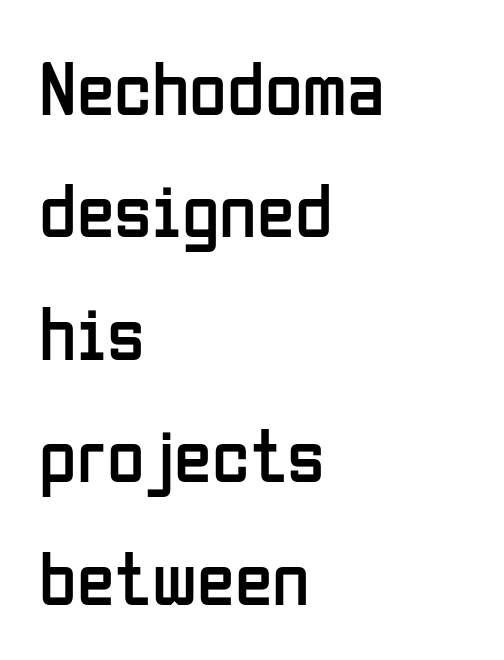
{"serif": "no", "italic": "no", "bold": "no", "weight": "regular", "width": "condensed", "stroke_contrast": "low", "x_height": "medium", "monospaced": "no", "underline": "no", "align": "left", "line_spacing": "normal", "line_spacing_ratio": 1.59, "letter_spacing": "normal", "letter_spacing_em": 0.0, "glyph_px": 77}
